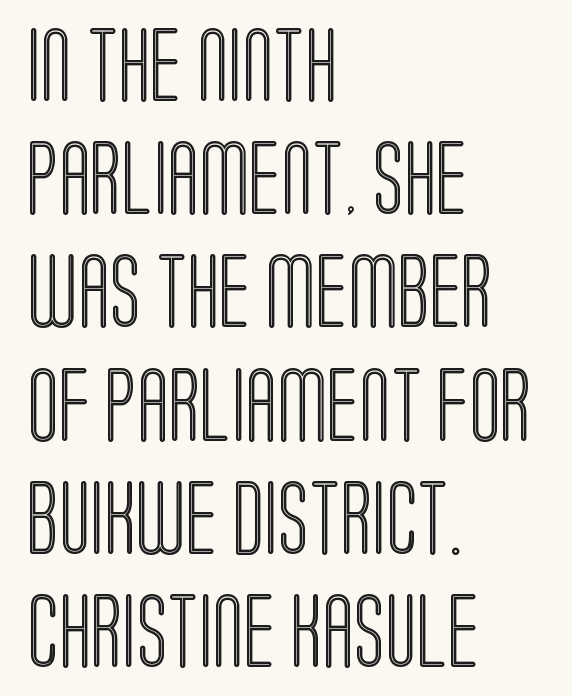
The image shows 74 px condensed type, upright; set left-aligned, normal line spacing (1.53x), normal letter spacing, not underlined; a large x-height.
